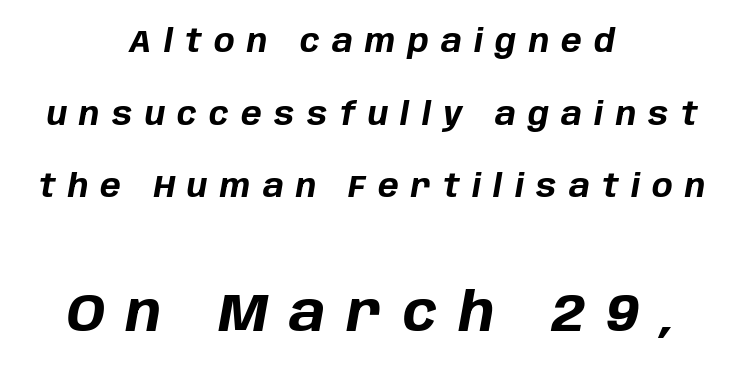
Q: Is the text bold? A: Yes.
Q: Is the text italic (slanted)? A: Yes, it leans right by about 10 degrees.
Q: Is the text underlined? A: No.
Q: How is the paragraph aligned? A: Centered.
Q: Is the spacing between letters normal or unusually wide? A: Unusually wide.
Q: Is the spacing between lines tight, normal or loose? A: Loose.
Q: Which block of text is set in a larger size, the first (top) or the second (bottom)? A: The second (bottom) one.
Q: Width (condensed, normal, or wide)? A: Normal.
Q: Stroke contrast? A: Low.
Q: x-height? A: Large.
Q: Monospaced? A: No.
